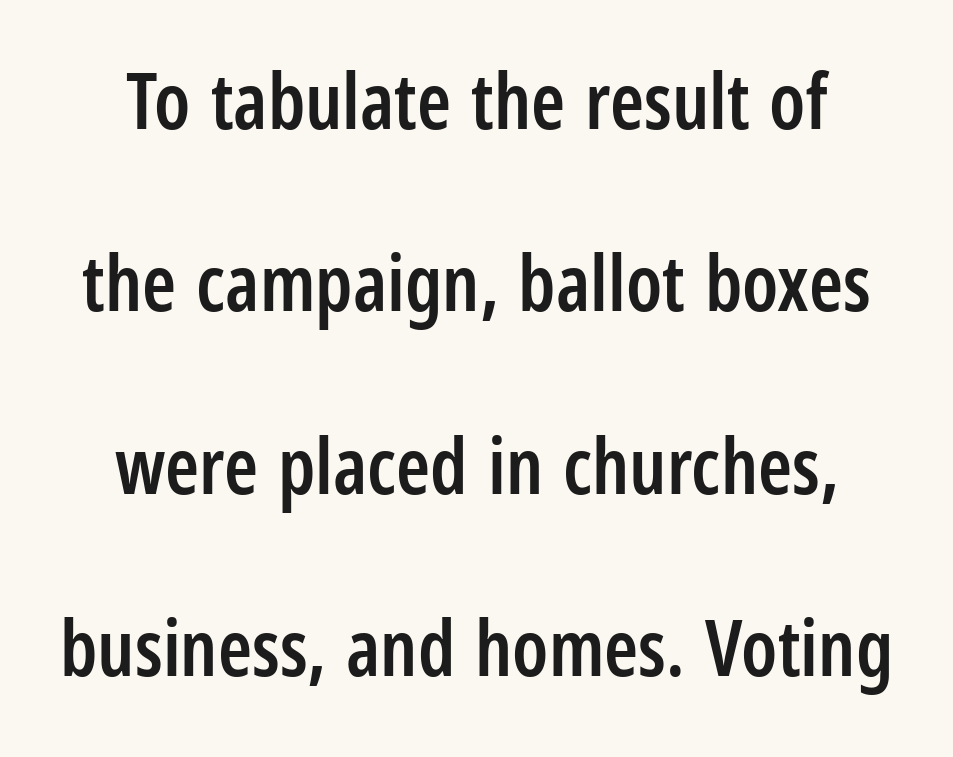
{"serif": "no", "italic": "no", "bold": "semi", "weight": "semibold", "width": "condensed", "stroke_contrast": "low", "x_height": "medium", "monospaced": "no", "underline": "no", "align": "center", "line_spacing": "loose", "line_spacing_ratio": 2.37, "letter_spacing": "normal", "letter_spacing_em": 0.0, "glyph_px": 77}
